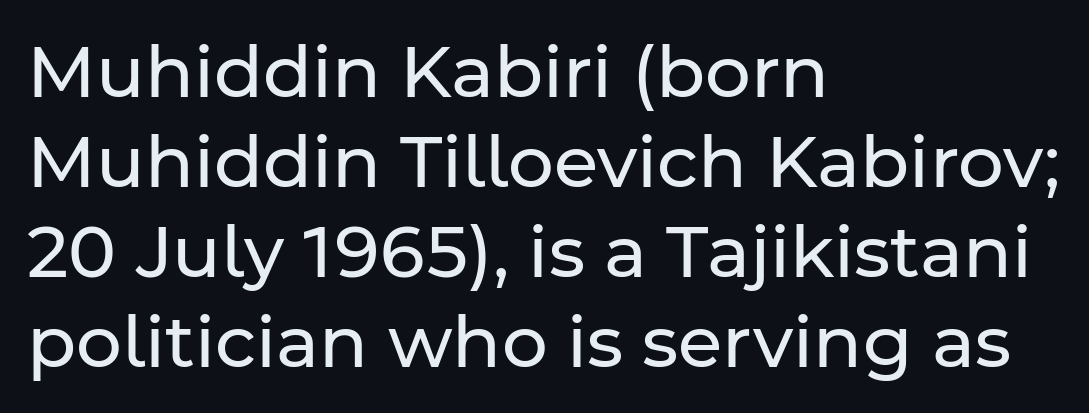
The image shows 72 px regular-weight sans-serif type, upright; set left-aligned, normal line spacing (1.25x), normal letter spacing, not underlined; low stroke contrast and a medium x-height.
